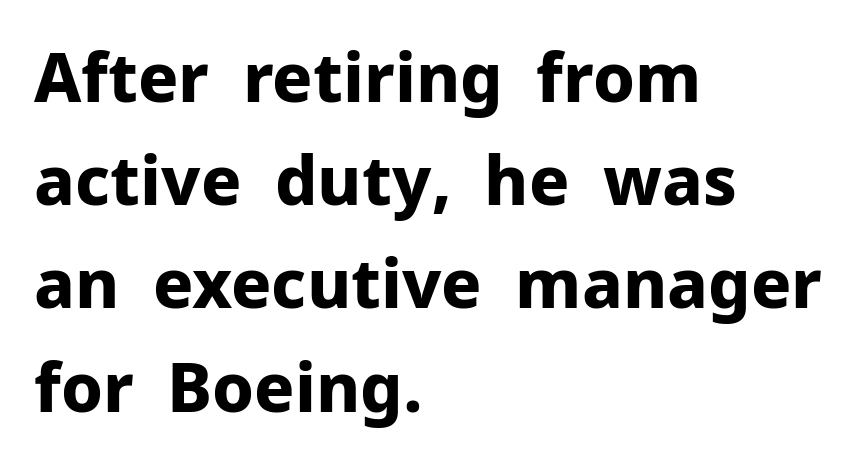
Think of a printed novel: that variable character pitch is what you see here. Characters follow at the spacing the type designer built in. Each new line begins a customary step beneath the previous one. As a designer I'd log this as weight 700, bold.
